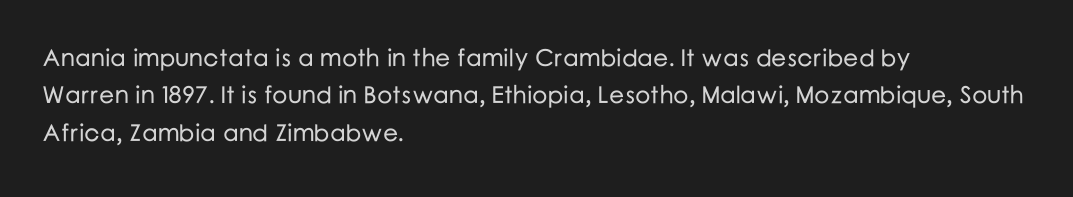
Q: Is the text italic (slanted)? A: No, it is upright.
Q: Is the text underlined? A: No.
Q: How is the paragraph aligned? A: Left-aligned.
Q: Is the spacing between letters normal or unusually wide? A: Normal.
Q: Is the spacing between lines tight, normal or loose? A: Normal.
